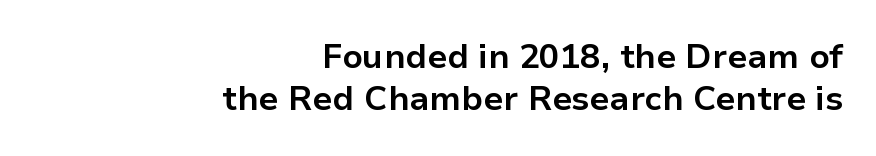
Q: Is the text bold? A: Yes.
Q: Is the text italic (slanted)? A: No, it is upright.
Q: Is the typeface a serif or a sans-serif typeface? A: Sans-serif.
Q: Is the text underlined? A: No.
Q: How is the paragraph aligned? A: Right-aligned.
Q: Is the spacing between letters normal or unusually wide? A: Normal.
Q: Width (condensed, normal, or wide)? A: Normal.
Q: Stroke contrast? A: Low.
Q: x-height? A: Medium.
Q: Monospaced? A: No.
